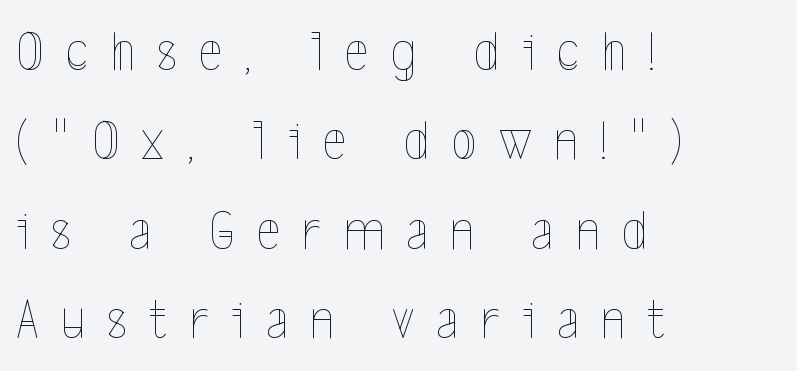
A typesetter would mark this as roman, not italic. Compared with typical body copy, the letter spacing here is much looser. The string is rendered with underlining switched off. Spacing verdict: proportional, widths tailored to each character. The ragged edge is on the right, which tells us the setting is flush left.
